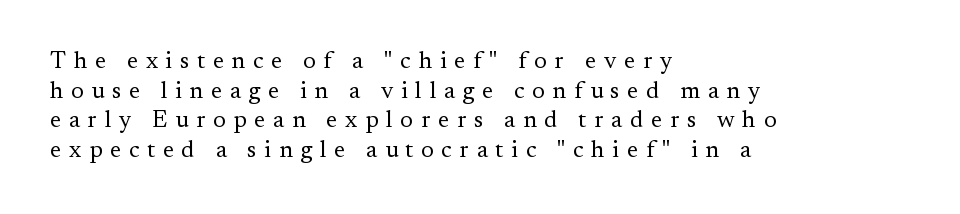
Q: Is the text bold? A: No.
Q: Is the text italic (slanted)? A: No, it is upright.
Q: Is the text underlined? A: No.
Q: How is the paragraph aligned? A: Left-aligned.
Q: Is the spacing between letters normal or unusually wide? A: Unusually wide.
